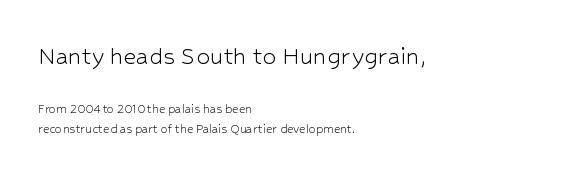
The image shows 28 px light sans-serif type, upright; set left-aligned, normal line spacing (1.43x), normal letter spacing, not underlined; the first (top) block is 2.0x larger; low stroke contrast and a medium x-height.
